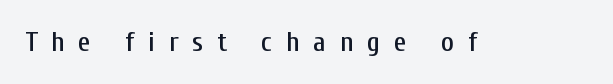
{"serif": "no", "italic": "no", "width": "condensed", "stroke_contrast": "low", "x_height": "medium", "monospaced": "no", "underline": "no", "letter_spacing": "wide", "letter_spacing_em": 0.49, "glyph_px": 28}
